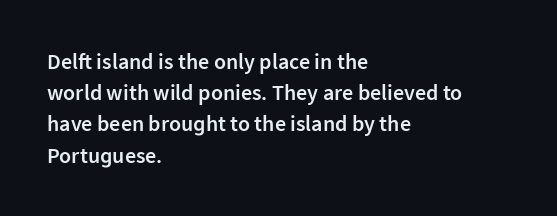
This is moderately heavy type, rendered in semibold. No extra tracking has been applied to these lines. Alignment: flush left. Leading matches the norm, producing a regular column.
